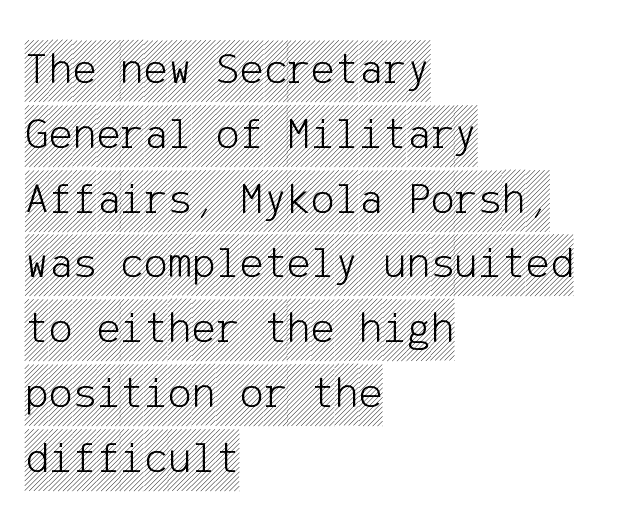
The image shows 45 px condensed type, upright; set left-aligned, normal line spacing (1.44x), normal letter spacing, not underlined; a large x-height.
